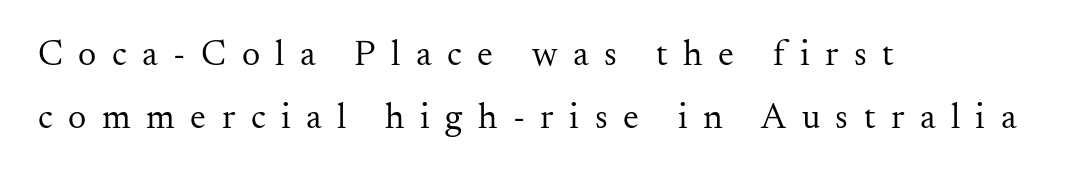
The face used here is rendered with a markedly widened letterfit. Vertical stems look standard width or narrower in stroke. Any mark beneath the type? The region is blank. Caption: multi-line text, flush left, ragged right.
